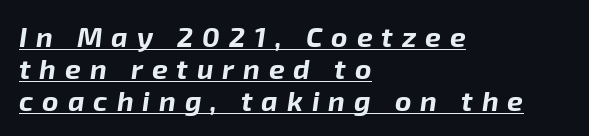
{"italic": "yes", "lean": "right", "slant_degrees": 8, "bold": "yes", "weight": "bold", "width": "normal", "stroke_contrast": "low", "x_height": "medium", "monospaced": "no", "underline": "yes", "align": "left", "line_spacing": "tight", "line_spacing_ratio": 1.14, "letter_spacing": "wide", "letter_spacing_em": 0.32, "glyph_px": 28}
